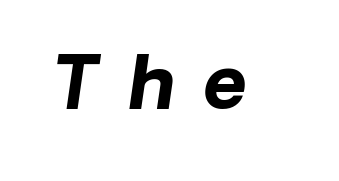
Q: Is the text bold? A: Yes.
Q: Is the text italic (slanted)? A: Yes, it leans right by about 8 degrees.
Q: Is the text underlined? A: No.
Q: Is the spacing between letters normal or unusually wide? A: Unusually wide.
Q: Width (condensed, normal, or wide)? A: Normal.
Q: Stroke contrast? A: Low.
Q: x-height? A: Medium.
Q: Monospaced? A: No.
